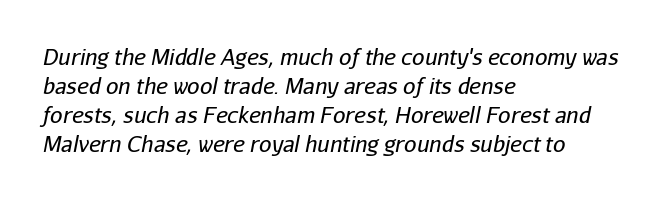
Here the glyphs are tracked normally, forming tight word shapes. The passage shown leans; its letterforms are oblique. Leftover space on each line is placed entirely after the last word. Does the leading feel generous? No, just average. The font is comparable to plain body text, perhaps lighter. Underline: absent.
